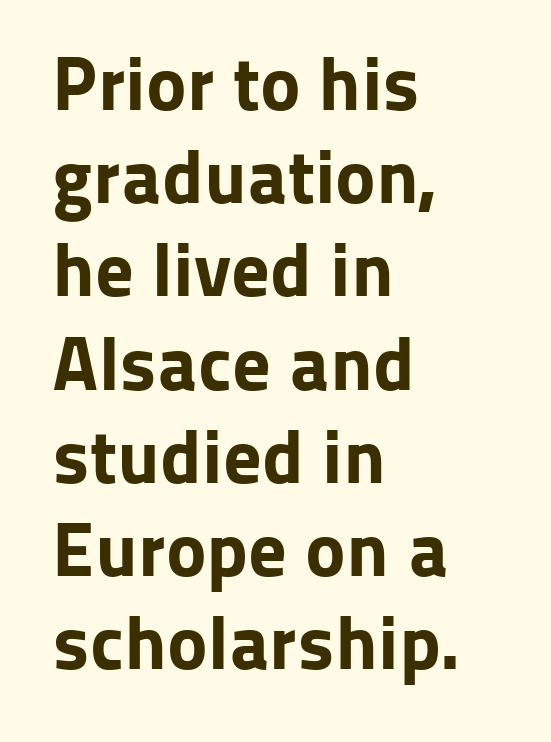
Q: Is the text bold? A: Yes.
Q: Is the text italic (slanted)? A: No, it is upright.
Q: Is the typeface a serif or a sans-serif typeface? A: Sans-serif.
Q: Is the text underlined? A: No.
Q: How is the paragraph aligned? A: Left-aligned.
Q: Is the spacing between letters normal or unusually wide? A: Normal.
Q: Width (condensed, normal, or wide)? A: Normal.
Q: Stroke contrast? A: Low.
Q: x-height? A: Medium.
Q: Monospaced? A: No.
